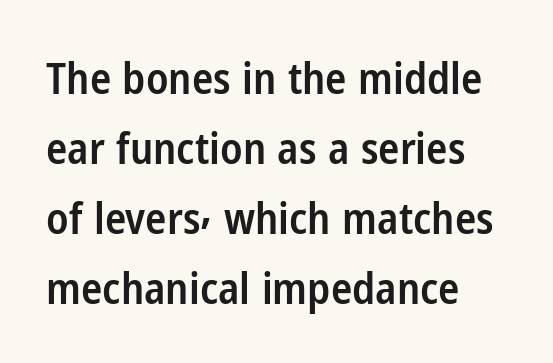
The image shows 44 px semibold, condensed sans-serif type, upright; set left-aligned, normal line spacing (1.59x), normal letter spacing, not underlined; low stroke contrast and a medium x-height.
